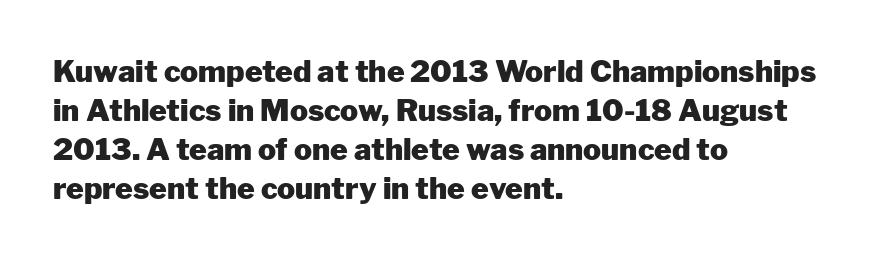
{"serif": "no", "italic": "no", "bold": "yes", "weight": "heavy", "width": "normal", "stroke_contrast": "low", "x_height": "medium", "monospaced": "no", "underline": "no", "align": "left", "line_spacing": "normal", "line_spacing_ratio": 1.3, "letter_spacing": "normal", "letter_spacing_em": 0.0, "glyph_px": 30}
